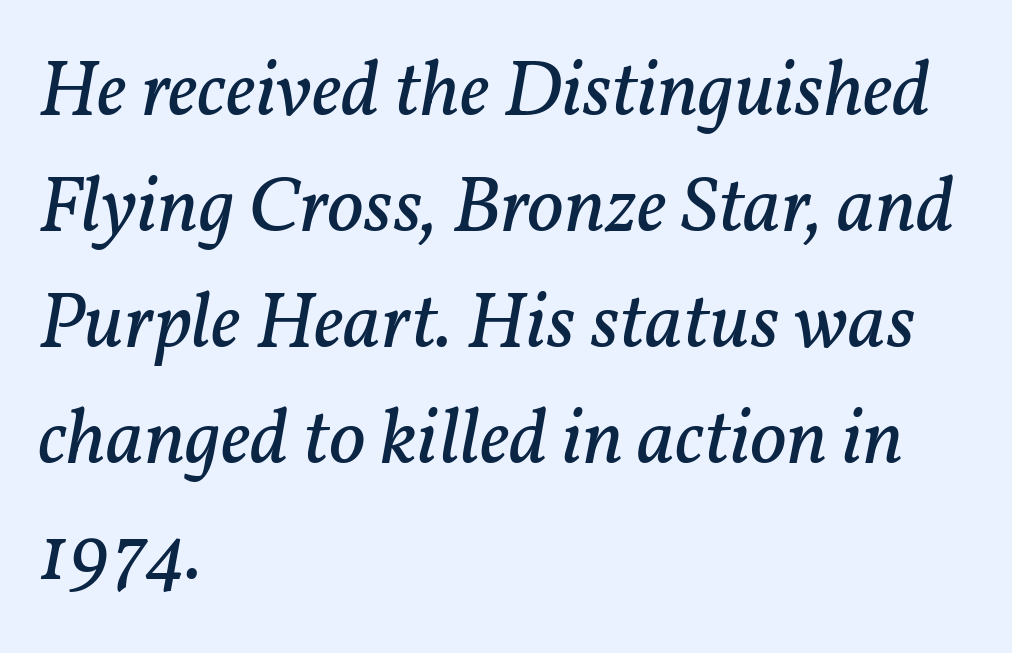
Q: Is the text bold? A: No.
Q: Is the text italic (slanted)? A: Yes, it leans right by about 11 degrees.
Q: Is the typeface a serif or a sans-serif typeface? A: Serif.
Q: Is the text underlined? A: No.
Q: How is the paragraph aligned? A: Left-aligned.
Q: Is the spacing between letters normal or unusually wide? A: Normal.
Q: Is the spacing between lines tight, normal or loose? A: Normal.
Q: Width (condensed, normal, or wide)? A: Normal.
Q: Stroke contrast? A: Low.
Q: x-height? A: Medium.
Q: Monospaced? A: No.
